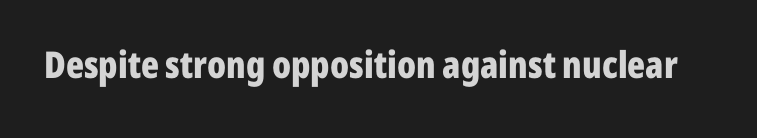
Think of a printed novel: that variable character pitch is what you see here. The passage shown is emphatically bold. The space directly below the letters is spotless. Typographically, this falls in the sans-serif category. This sample uses plain, unmodified letter spacing.
